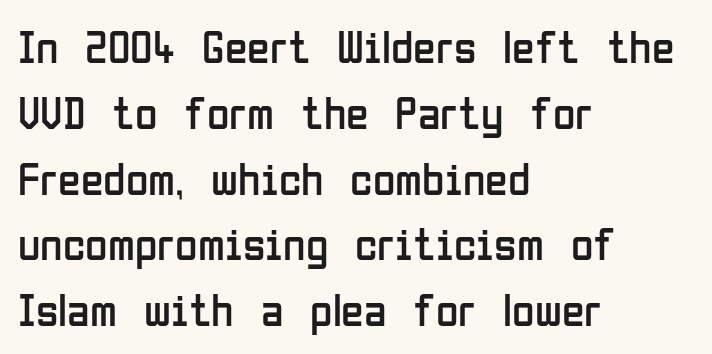
The rendering uses natural spacing where letterforms have individual widths. Observe the ordinary spacing: letters are neighbours, not strangers. Vertical stems look standard width or narrower in stroke. Does the lettering tilt? It doesn't — this is upright. A bare baseline throughout the passage.
